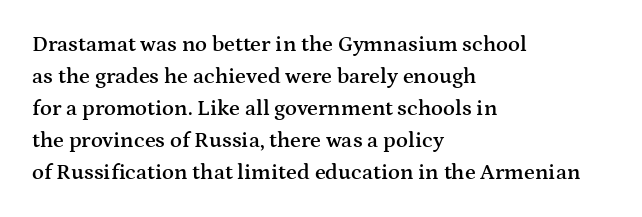
Q: Is the text bold? A: Semi-bold.
Q: Is the text italic (slanted)? A: No, it is upright.
Q: Is the text underlined? A: No.
Q: How is the paragraph aligned? A: Left-aligned.
Q: Is the spacing between letters normal or unusually wide? A: Normal.
Q: Is the spacing between lines tight, normal or loose? A: Normal.
